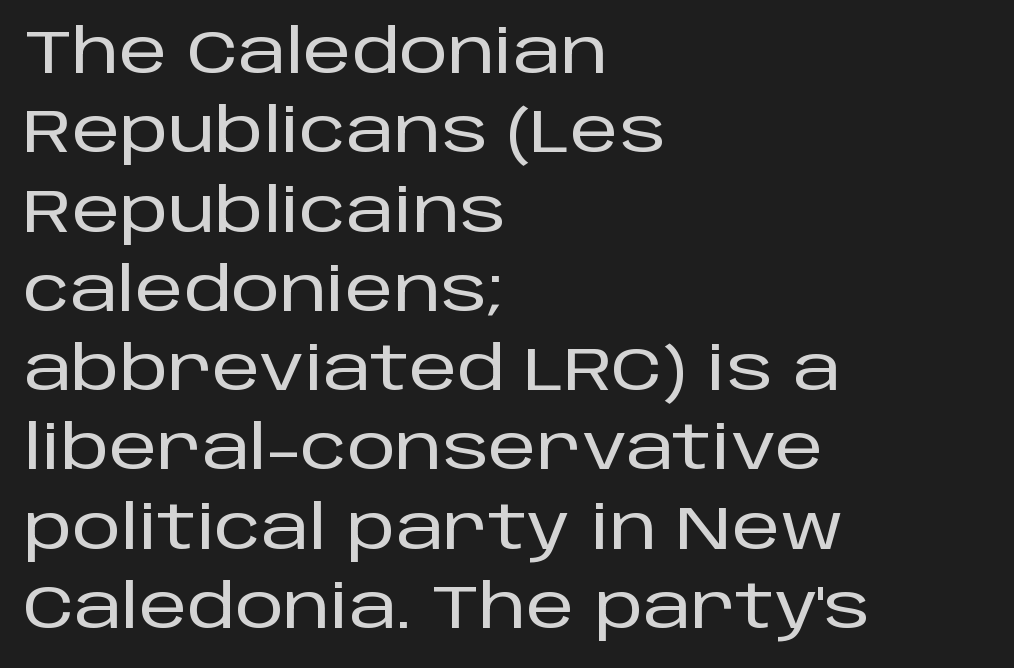
Q: Is the text italic (slanted)? A: No, it is upright.
Q: Is the typeface a serif or a sans-serif typeface? A: Sans-serif.
Q: Is the text underlined? A: No.
Q: How is the paragraph aligned? A: Left-aligned.
Q: Is the spacing between letters normal or unusually wide? A: Normal.
Q: Is the spacing between lines tight, normal or loose? A: Normal.
Q: Width (condensed, normal, or wide)? A: Normal.
Q: Stroke contrast? A: Low.
Q: x-height? A: Large.
Q: Monospaced? A: No.
